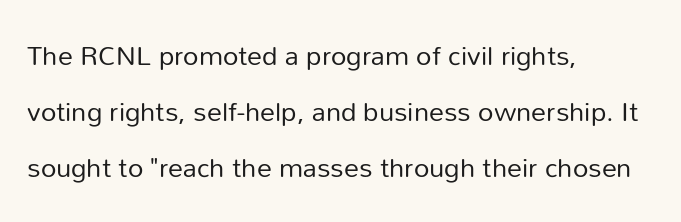
The image shows 27 px text type, upright; set left-aligned, loose line spacing (2.08x), normal letter spacing, not underlined.
